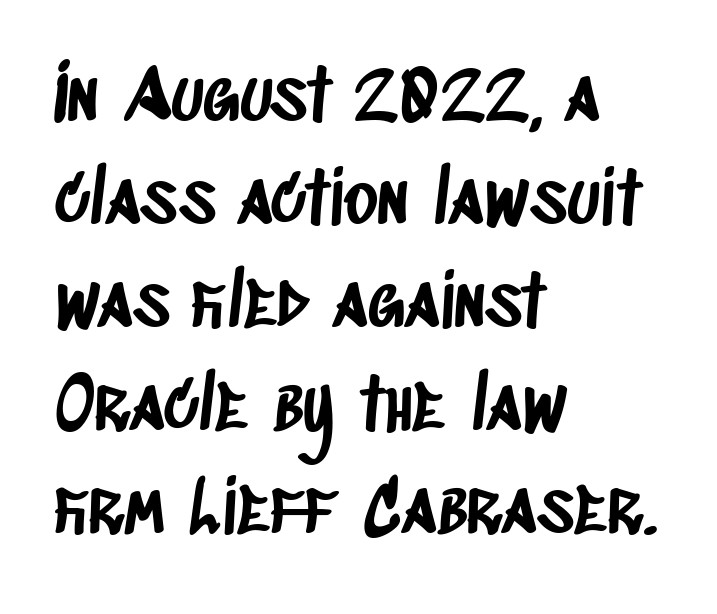
Layout note: lines flush left. The letters sit at their default tracking, neither squeezed nor spread. The line-height multiplier appears to be the usual default. The words here are not underlined. These lines are rendered in a variable-pitch font. Letterform terminals end flat and unadorned throughout the passage.
